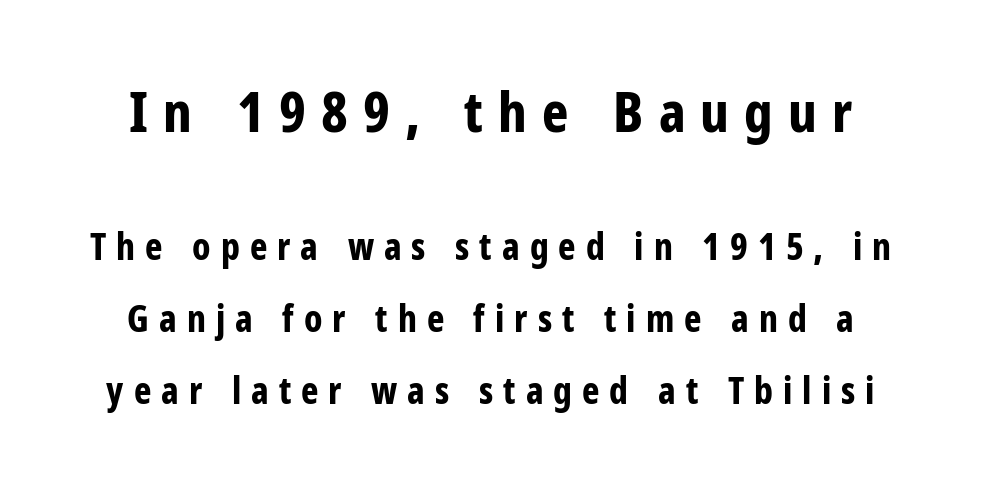
This is heavy type, rendered in bold. Observe the absence of serifs on each vertical stroke in this sample. The rendering uses natural spacing where letterforms have individual widths. Vertical spacing — loose. Teacher's note: observe the equal gaps on both sides — that is centered alignment.
